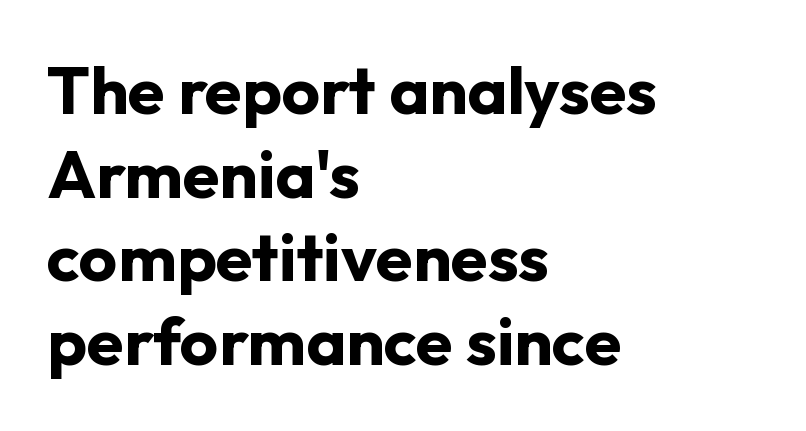
Q: Is the text bold? A: Yes.
Q: Is the text italic (slanted)? A: No, it is upright.
Q: Is the typeface a serif or a sans-serif typeface? A: Sans-serif.
Q: Is the text underlined? A: No.
Q: How is the paragraph aligned? A: Left-aligned.
Q: Is the spacing between letters normal or unusually wide? A: Normal.
Q: Is the spacing between lines tight, normal or loose? A: Normal.
Q: Width (condensed, normal, or wide)? A: Normal.
Q: Stroke contrast? A: Low.
Q: x-height? A: Medium.
Q: Monospaced? A: No.
